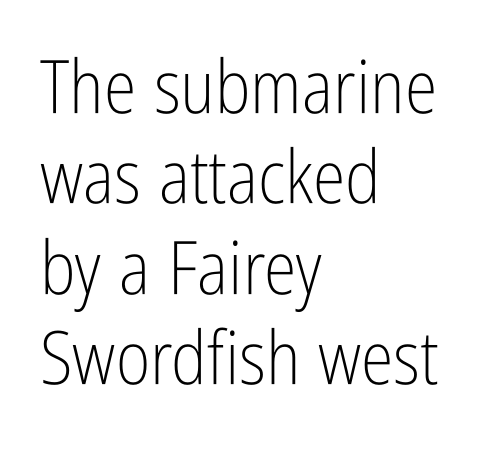
{"serif": "no", "italic": "no", "bold": "no", "weight": "light", "width": "condensed", "stroke_contrast": "low", "x_height": "medium", "monospaced": "no", "underline": "no", "align": "left", "line_spacing_ratio": 1.22, "letter_spacing": "normal", "letter_spacing_em": 0.0, "glyph_px": 74}
